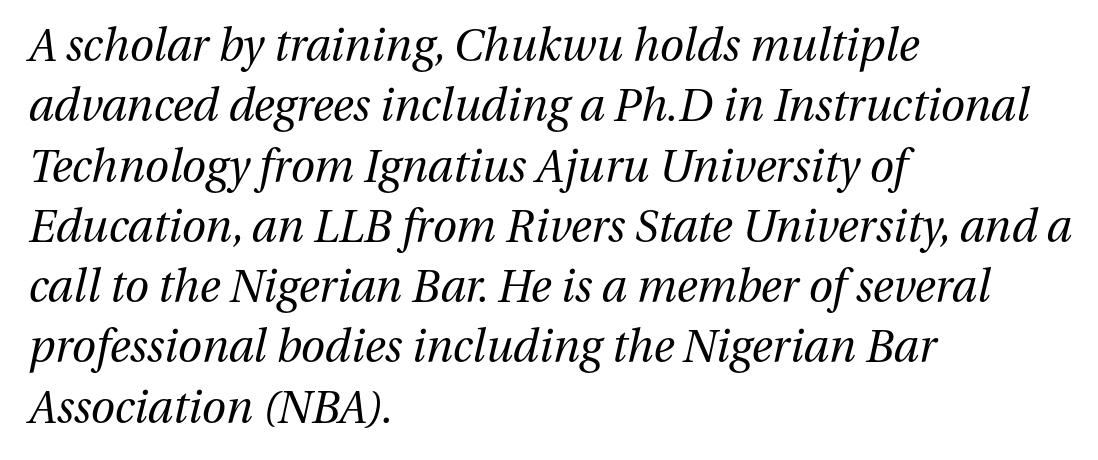
The image shows 44 px regular-weight type, italic (leaning right); set left-aligned, normal line spacing (1.37x), normal letter spacing, not underlined; medium stroke contrast and a medium x-height.
